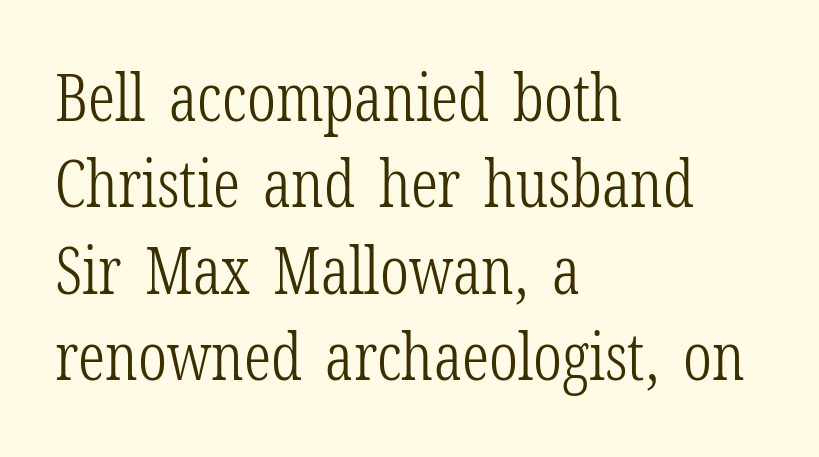
Q: Is the text bold? A: No.
Q: Is the text italic (slanted)? A: No, it is upright.
Q: Is the typeface a serif or a sans-serif typeface? A: Serif.
Q: Is the text underlined? A: No.
Q: How is the paragraph aligned? A: Left-aligned.
Q: Is the spacing between letters normal or unusually wide? A: Normal.
Q: Is the spacing between lines tight, normal or loose? A: Normal.
Q: Width (condensed, normal, or wide)? A: Condensed.
Q: Stroke contrast? A: Low.
Q: x-height? A: Medium.
Q: Monospaced? A: No.
